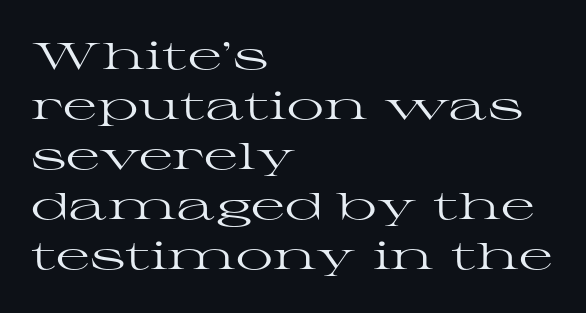
There is no visible air inserted between adjacent glyphs. The strip under each line holds only bare page. One glance says typical: line gaps are just what's usual. No letter is thick-stroked: the sample isn't bold.
